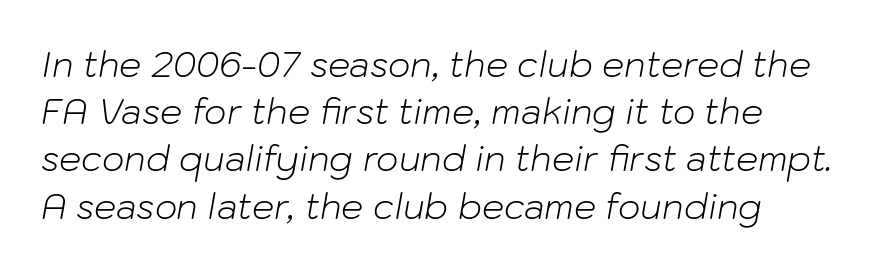
{"italic": "yes", "lean": "right", "slant_degrees": 10, "bold": "no", "weight": "light", "width": "normal", "stroke_contrast": "low", "x_height": "medium", "monospaced": "no", "underline": "no", "align": "left", "line_spacing": "normal", "line_spacing_ratio": 1.35, "letter_spacing": "normal", "letter_spacing_em": 0.0, "glyph_px": 35}
